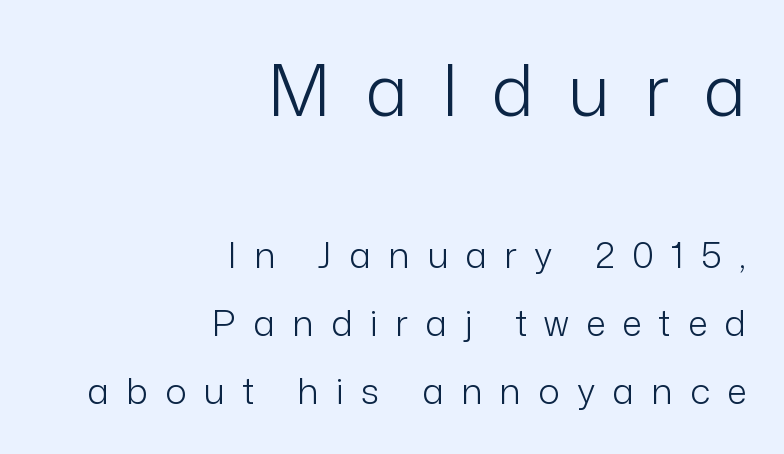
The image shows 71 px light sans-serif type, upright; set right-aligned, line spacing 1.88x, unusually wide letter spacing (+0.48 em), not underlined; the first (top) block is 1.97x larger; low stroke contrast and a medium x-height.
